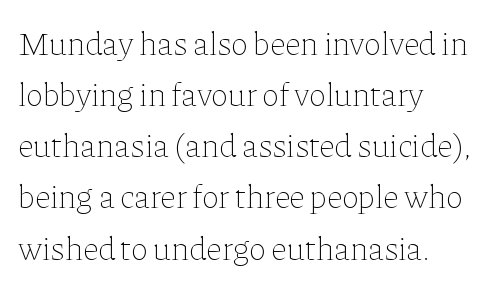
The image shows 33 px thin type, upright; set left-aligned, normal line spacing (1.55x), normal letter spacing, not underlined; low stroke contrast and a medium x-height.
